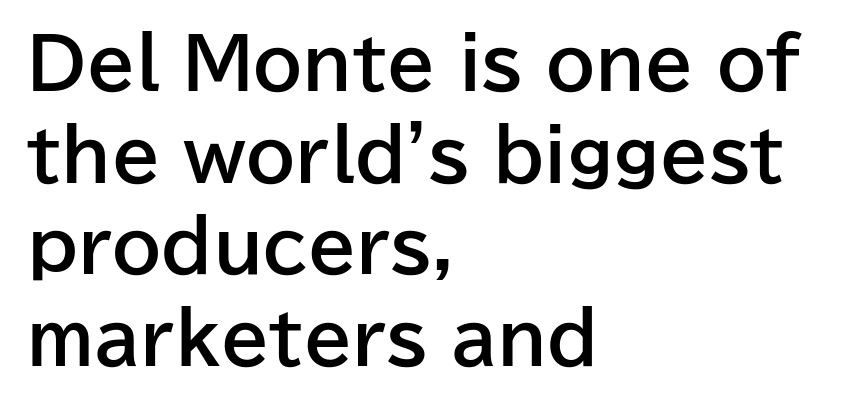
The type family on display is of the sans-serif kind. Its strokes are broad and dark, the hallmark of bold type. The passage shown stacks its lines at a standard gap. Tracking here is standard; glyphs follow each other at the usual distance. The words here are not underlined.
